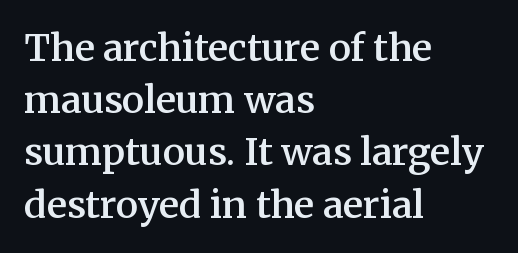
The image shows 37 px semibold serif type, upright; set left-aligned, normal line spacing (1.41x), normal letter spacing, not underlined; medium stroke contrast and a medium x-height.
